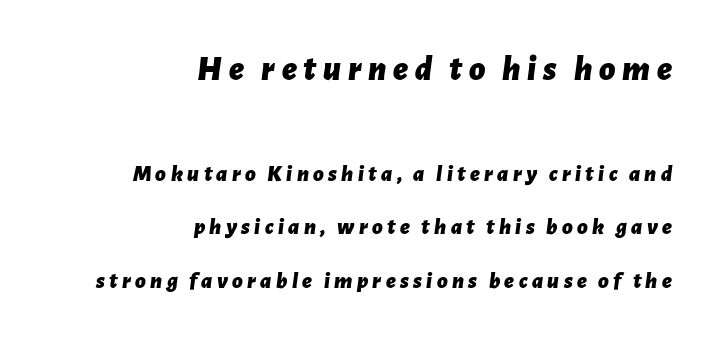
{"italic": "yes", "lean": "right", "slant_degrees": 7, "bold": "yes", "weight": "bold", "width": "normal", "stroke_contrast": "low", "x_height": "medium", "monospaced": "no", "underline": "no", "align": "right", "line_spacing": "loose", "line_spacing_ratio": 2.33, "larger_block": "first", "size_ratio": 1.52, "glyph_px": 35}
